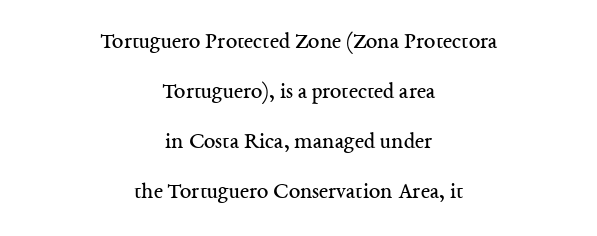
Q: Is the text bold? A: No.
Q: Is the text italic (slanted)? A: No, it is upright.
Q: Is the text underlined? A: No.
Q: How is the paragraph aligned? A: Centered.
Q: Is the spacing between letters normal or unusually wide? A: Normal.
Q: Is the spacing between lines tight, normal or loose? A: Loose.
